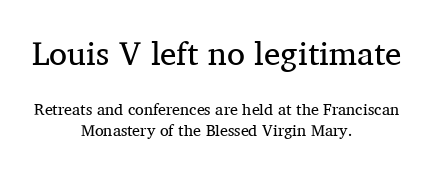
Q: Is the text bold? A: No.
Q: Is the text italic (slanted)? A: No, it is upright.
Q: Is the typeface a serif or a sans-serif typeface? A: Serif.
Q: Is the text underlined? A: No.
Q: How is the paragraph aligned? A: Centered.
Q: Is the spacing between letters normal or unusually wide? A: Normal.
Q: Is the spacing between lines tight, normal or loose? A: Normal.
Q: Which block of text is set in a larger size, the first (top) or the second (bottom)? A: The first (top) one.
Q: Width (condensed, normal, or wide)? A: Normal.
Q: Stroke contrast? A: Medium.
Q: x-height? A: Medium.
Q: Monospaced? A: No.
